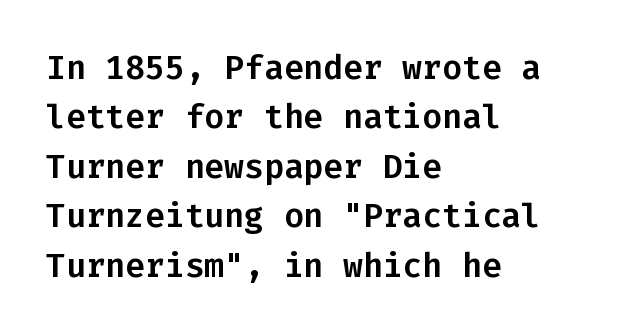
Type style note: lacks serifs. Does the leading feel generous? No, just average. Looks like terminal output: every glyph gets an equal slot. The rendering keeps characters at their native spacing. The axis of the letterforms is exactly vertical.
